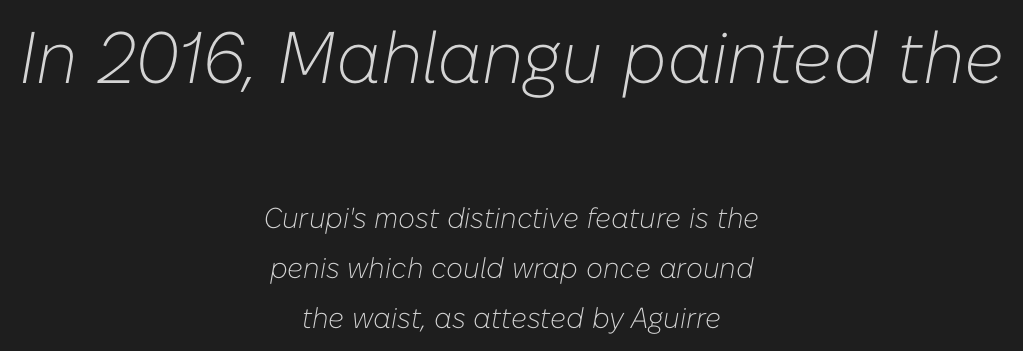
Q: Is the text bold? A: No.
Q: Is the text italic (slanted)? A: Yes, it leans right by about 10 degrees.
Q: Is the text underlined? A: No.
Q: How is the paragraph aligned? A: Centered.
Q: Is the spacing between letters normal or unusually wide? A: Normal.
Q: Which block of text is set in a larger size, the first (top) or the second (bottom)? A: The first (top) one.
Q: Width (condensed, normal, or wide)? A: Normal.
Q: Stroke contrast? A: Low.
Q: x-height? A: Medium.
Q: Monospaced? A: No.
